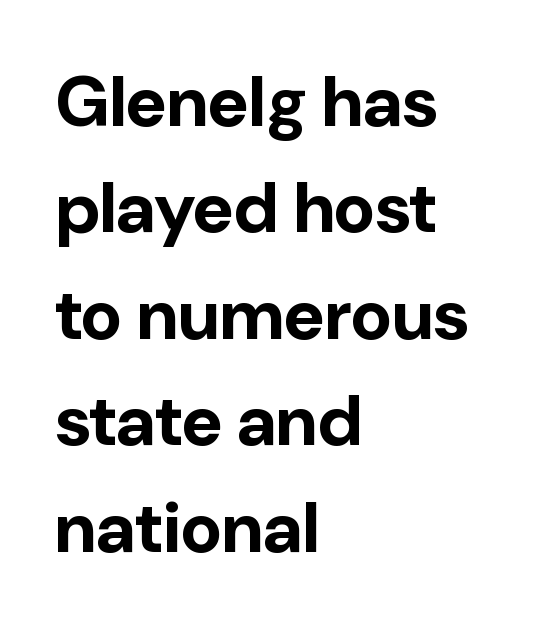
The image shows 71 px bold sans-serif type, upright; set left-aligned, normal line spacing (1.5x), normal letter spacing, not underlined; low stroke contrast and a medium x-height.
